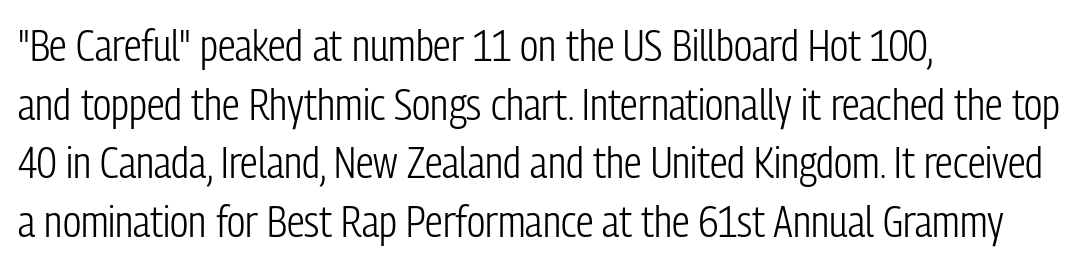
The image shows 44 px light, condensed sans-serif type, upright; set left-aligned, normal line spacing (1.33x), normal letter spacing, not underlined; low stroke contrast and a medium x-height.
